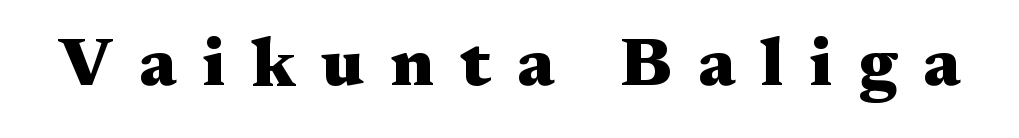
{"serif": "yes", "italic": "no", "bold": "yes", "weight": "heavy", "width": "wide", "stroke_contrast": "medium", "x_height": "medium", "monospaced": "no", "underline": "no", "letter_spacing": "wide", "letter_spacing_em": 0.38, "glyph_px": 69}
